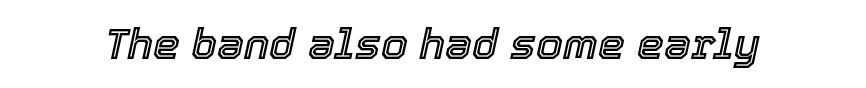
The face used here is rendered with its standard letterfit. Italic? Definitely — the glyphs are oblique. The zone under the glyphs is completely vacant. Each letter keeps its own natural width here, so spacing adapts to shape.
